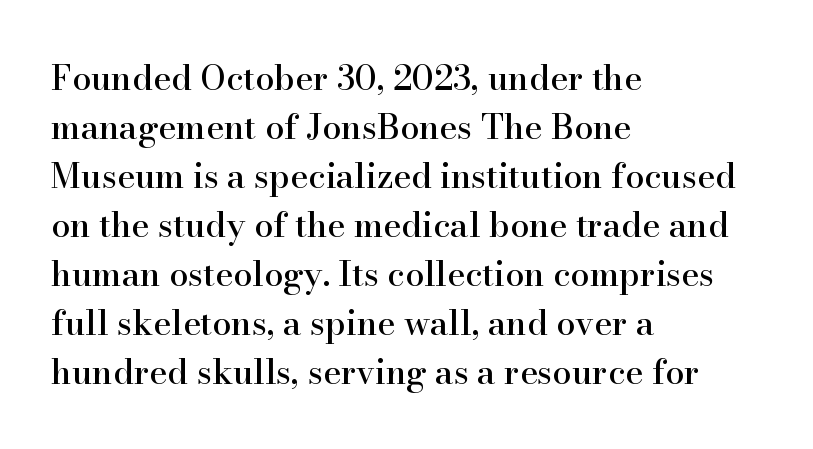
The image shows 34 px serif type, upright; set left-aligned, normal line spacing (1.44x), normal letter spacing, not underlined; high stroke contrast and a small x-height.
